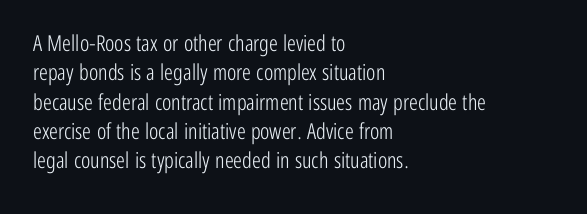
The image shows 22 px text type, upright; set left-aligned, normal line spacing (1.33x), normal letter spacing, not underlined.
